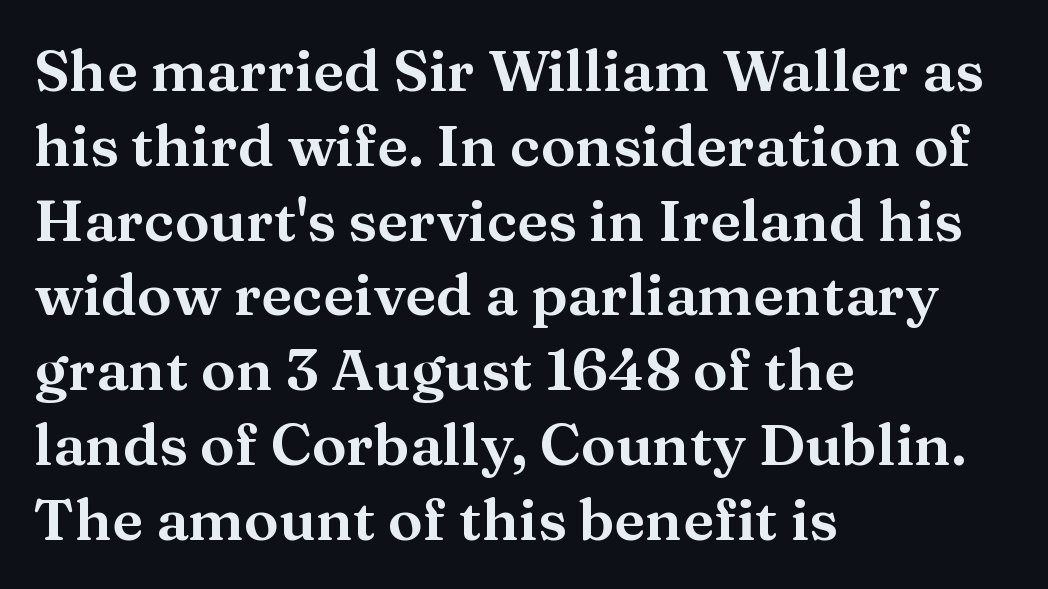
The leading is moderate, giving the passage an even texture. Designer's note — italics off, roman on. Layout note: lines flush left. Examine the stroke ends and you'll spot serifs. The words here are not underlined. Looks like regular typesetting: each glyph gets only the width it needs.
